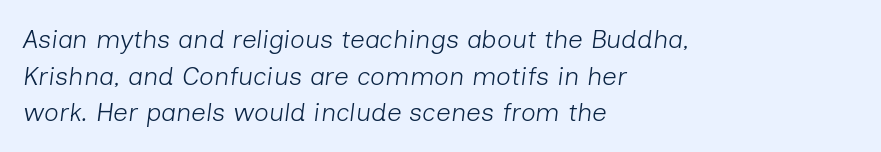
{"italic": "yes", "lean": "right", "slant_degrees": 7, "bold": "no", "underline": "no", "align": "left", "line_spacing": "normal", "line_spacing_ratio": 1.41, "letter_spacing": "normal", "letter_spacing_em": 0.0, "glyph_px": 26}
